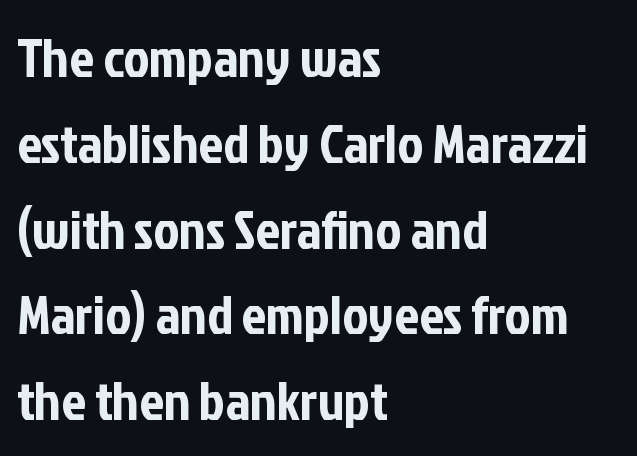
The image shows 55 px condensed sans-serif type, upright; set left-aligned, normal line spacing (1.56x), normal letter spacing, not underlined; low stroke contrast and a medium x-height.
